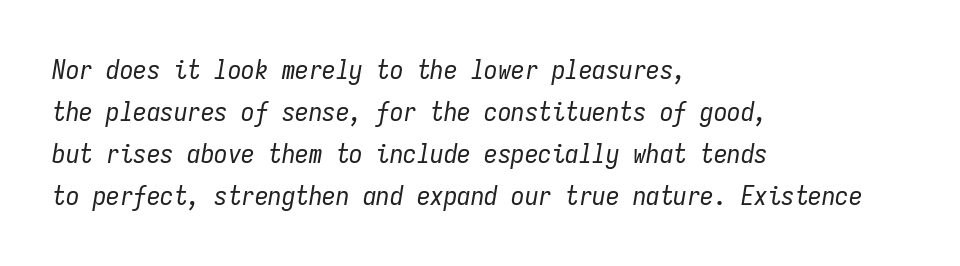
{"italic": "yes", "lean": "right", "slant_degrees": 9, "bold": "no", "underline": "no", "align": "left", "line_spacing": "normal", "line_spacing_ratio": 1.56, "letter_spacing": "normal", "letter_spacing_em": 0.0, "glyph_px": 27}
